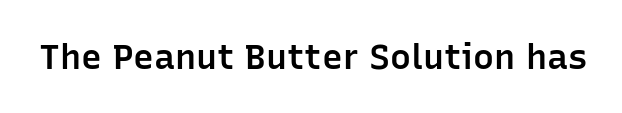
The image shows 35 px semibold sans-serif type, upright; set normal letter spacing, not underlined; low stroke contrast and a medium x-height.
